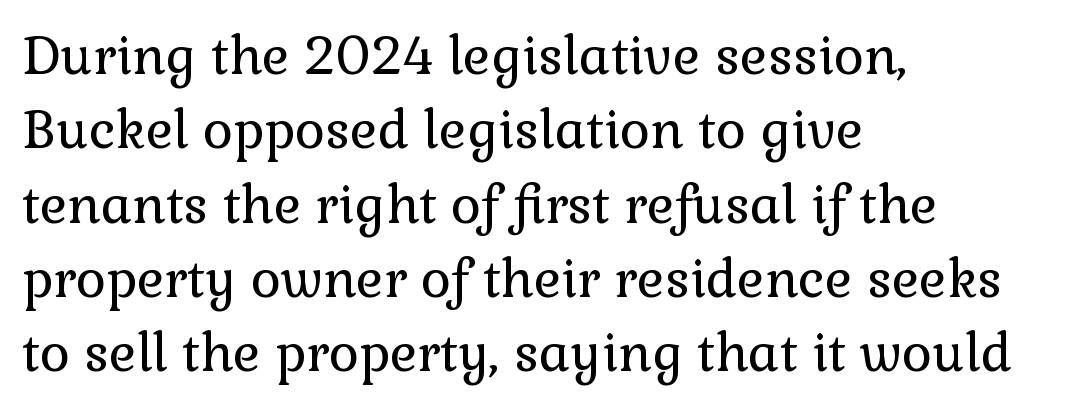
The image shows 52 px regular-weight serif type, upright; set left-aligned, normal line spacing (1.43x), normal letter spacing, not underlined; low stroke contrast and a medium x-height.
